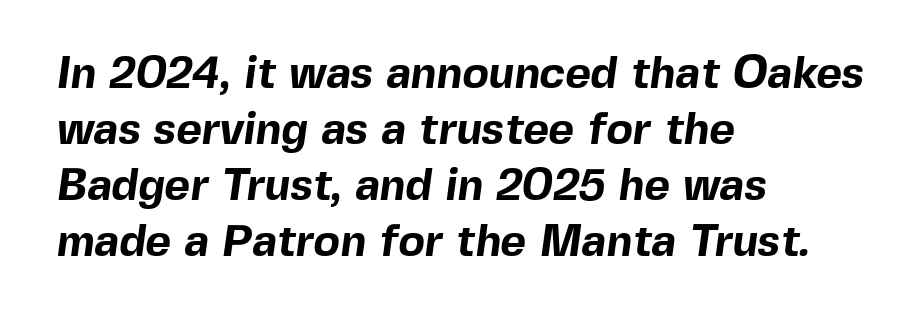
The image shows 44 px bold sans-serif type; set left-aligned, normal line spacing (1.27x), normal letter spacing, not underlined; a medium x-height.
